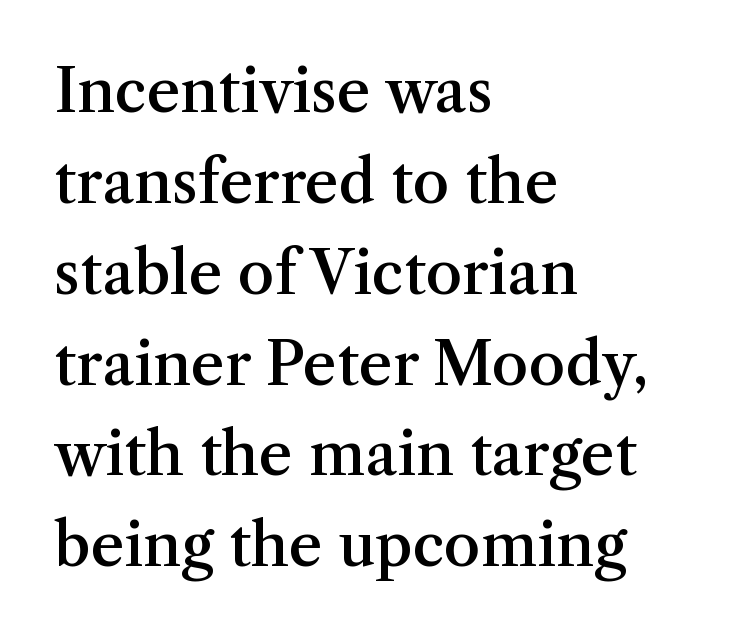
{"serif": "yes", "italic": "no", "bold": "semi", "weight": "semibold", "width": "normal", "stroke_contrast": "medium", "x_height": "medium", "monospaced": "no", "underline": "no", "align": "left", "line_spacing": "normal", "line_spacing_ratio": 1.54, "letter_spacing": "normal", "letter_spacing_em": 0.0, "glyph_px": 59}
